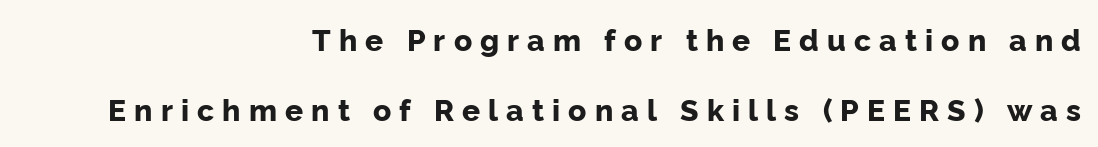
Right-aligned paragraph, ragged on the left. Ordinary non-slanted type is in use. Looks like regular typesetting: each glyph gets only the width it needs. Letters rest on an invisible, unmarked baseline. Typesetter's note: full bold, strokes at maximum text heaviness.
